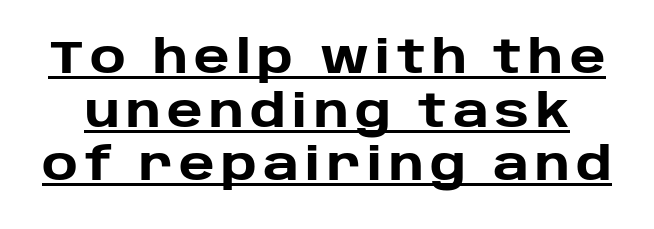
You'd pick this weight for a headline — it's a proper bold. Every character sits straight up, as roman type does. Do the characters align in a grid? No, the font is proportional. Underlined type.
